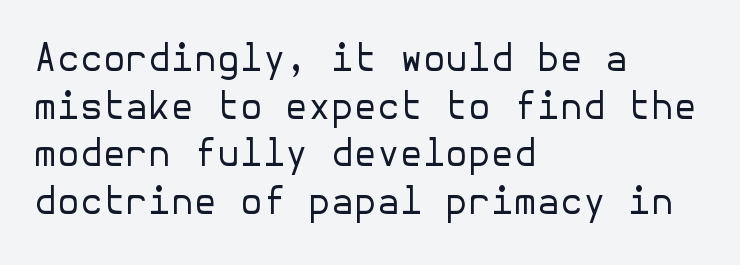
The image shows 37 px regular-weight sans-serif type, upright; set left-aligned, normal line spacing (1.29x), normal letter spacing, not underlined; low stroke contrast and a medium x-height.
